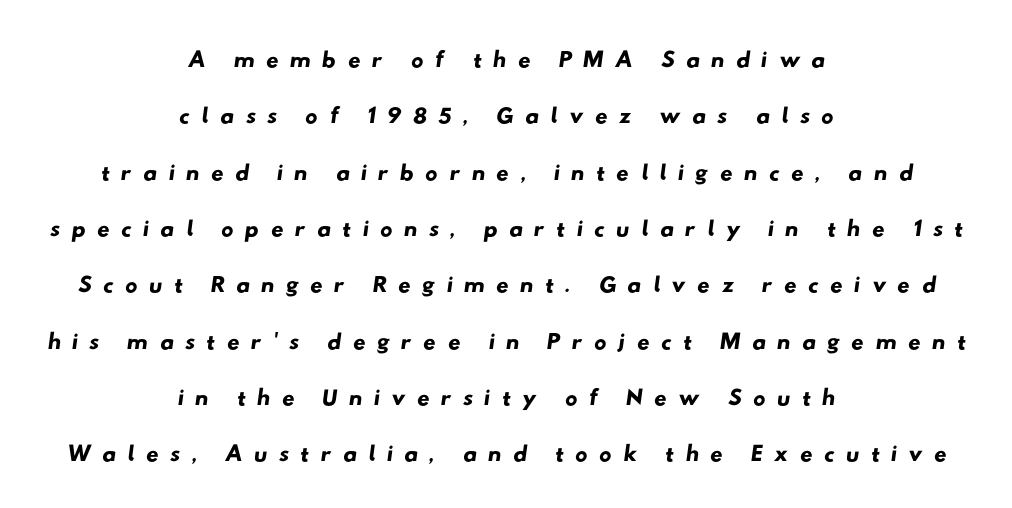
The image shows 35 px wide sans-serif type; set centered, normal line spacing (1.61x), unusually wide letter spacing (+0.31 em), not underlined; low stroke contrast and a small x-height.
